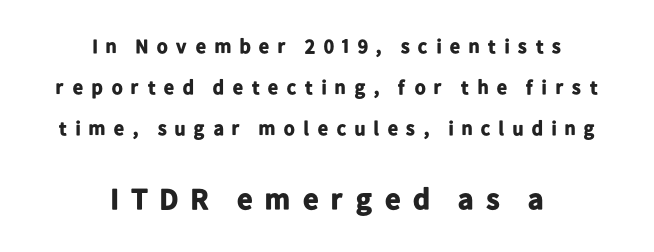
Q: Is the text bold? A: Yes.
Q: Is the text italic (slanted)? A: No, it is upright.
Q: Is the typeface a serif or a sans-serif typeface? A: Sans-serif.
Q: Is the text underlined? A: No.
Q: How is the paragraph aligned? A: Centered.
Q: Is the spacing between letters normal or unusually wide? A: Unusually wide.
Q: Is the spacing between lines tight, normal or loose? A: Loose.
Q: Which block of text is set in a larger size, the first (top) or the second (bottom)? A: The second (bottom) one.
Q: Width (condensed, normal, or wide)? A: Normal.
Q: Stroke contrast? A: Low.
Q: x-height? A: Medium.
Q: Monospaced? A: No.
